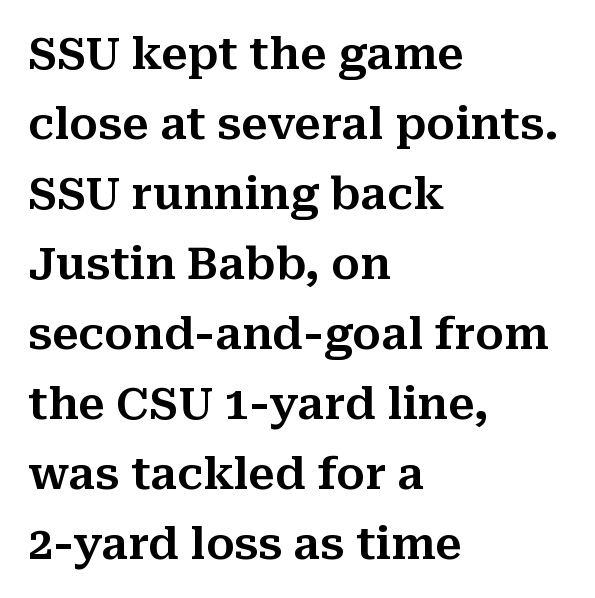
{"serif": "yes", "italic": "no", "width": "normal", "stroke_contrast": "medium", "x_height": "medium", "monospaced": "no", "underline": "no", "align": "left", "line_spacing": "normal", "line_spacing_ratio": 1.59, "letter_spacing": "normal", "letter_spacing_em": 0.0, "glyph_px": 44}
